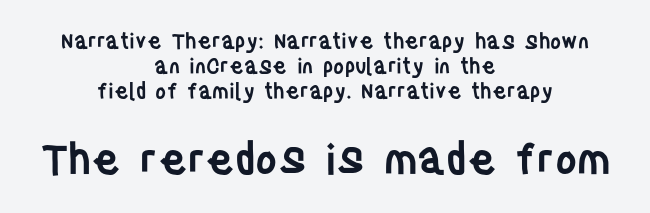
Q: Is the text bold? A: Semi-bold.
Q: Is the text italic (slanted)? A: No, it is upright.
Q: Is the typeface a serif or a sans-serif typeface? A: Sans-serif.
Q: Is the text underlined? A: No.
Q: How is the paragraph aligned? A: Centered.
Q: Is the spacing between letters normal or unusually wide? A: Normal.
Q: Which block of text is set in a larger size, the first (top) or the second (bottom)? A: The second (bottom) one.
Q: Width (condensed, normal, or wide)? A: Condensed.
Q: Stroke contrast? A: Low.
Q: x-height? A: Large.
Q: Monospaced? A: No.
